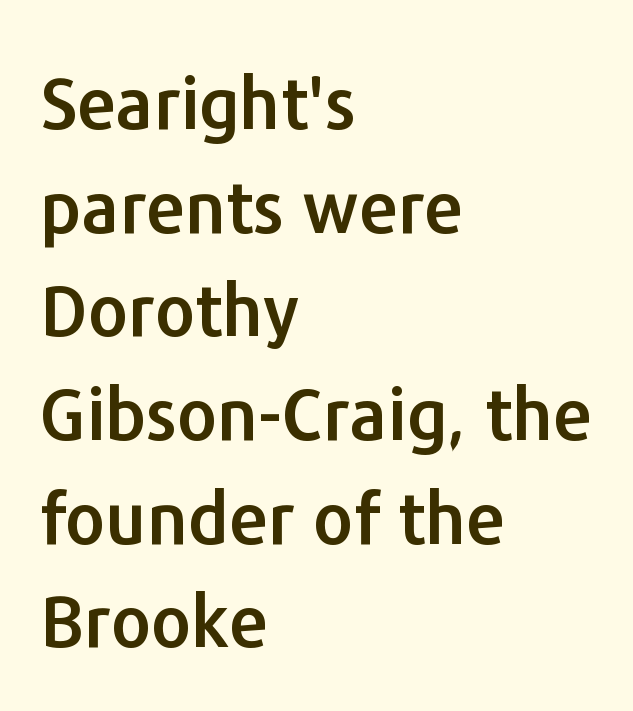
Character widths vary here, with narrow letters taking less room than wide ones. In terms of leading, this rendering sits right in the middle. Where is the straight margin? On the left. The lettering holds an erect, upright posture throughout. Between one letter and the next there's only the usual sliver of space.
